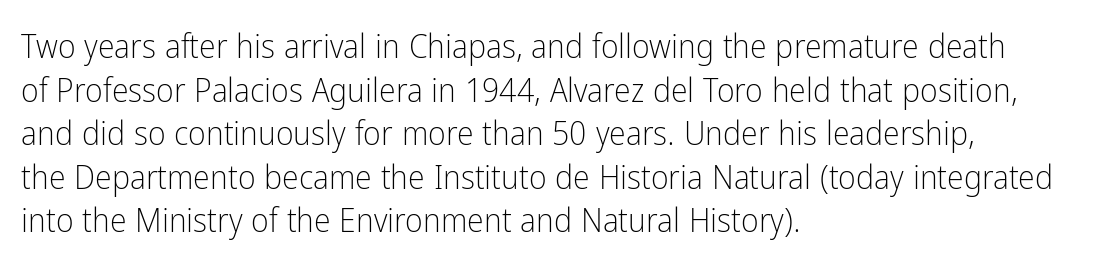
{"serif": "no", "italic": "no", "bold": "no", "weight": "light", "width": "condensed", "stroke_contrast": "low", "x_height": "medium", "monospaced": "no", "underline": "no", "align": "left", "line_spacing": "normal", "line_spacing_ratio": 1.28, "letter_spacing": "normal", "letter_spacing_em": 0.0, "glyph_px": 34}
